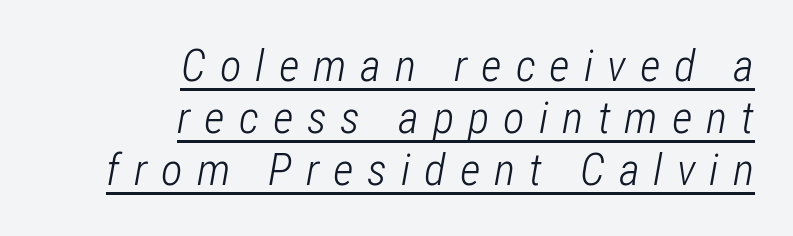
Q: Is the text bold? A: No.
Q: Is the text italic (slanted)? A: Yes, it leans right by about 12 degrees.
Q: Is the text underlined? A: Yes.
Q: How is the paragraph aligned? A: Right-aligned.
Q: Is the spacing between letters normal or unusually wide? A: Unusually wide.
Q: Width (condensed, normal, or wide)? A: Condensed.
Q: Stroke contrast? A: Low.
Q: x-height? A: Medium.
Q: Monospaced? A: No.
